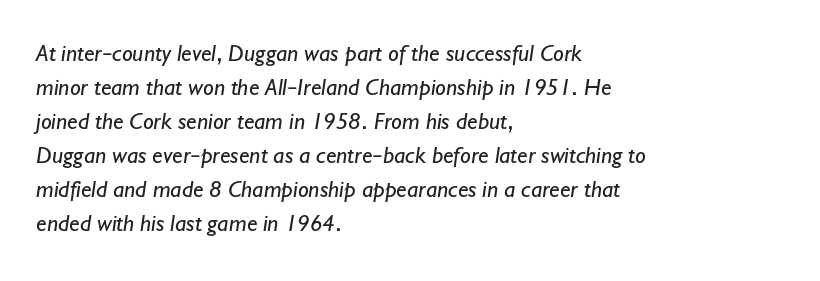
This rendering uses left alignment, leaving the right contour irregular. The space beneath each line is pristine and unruled. The passage shown stacks its lines at a standard gap. Inter-character spacing is left at the font's built-in metrics. Weight class: somewhere from thin through regular.
